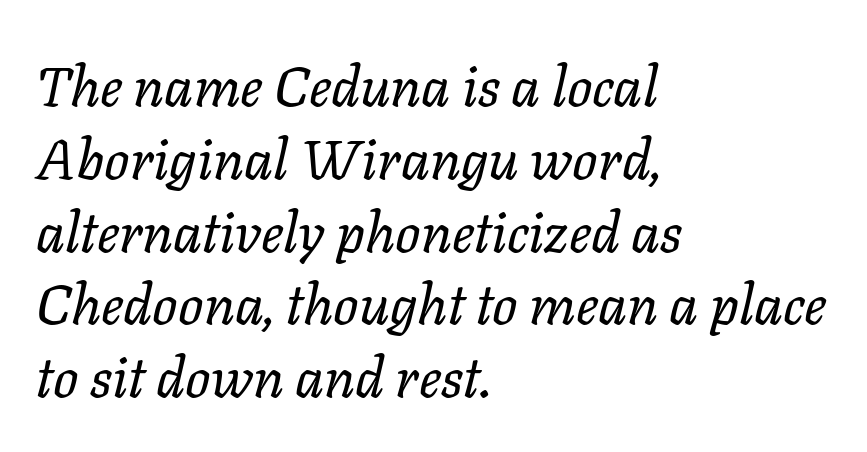
Q: Is the text bold? A: No.
Q: Is the text italic (slanted)? A: Yes, it leans right by about 11 degrees.
Q: Is the text underlined? A: No.
Q: How is the paragraph aligned? A: Left-aligned.
Q: Is the spacing between letters normal or unusually wide? A: Normal.
Q: Is the spacing between lines tight, normal or loose? A: Normal.
Q: Width (condensed, normal, or wide)? A: Normal.
Q: Stroke contrast? A: Low.
Q: x-height? A: Medium.
Q: Monospaced? A: No.
